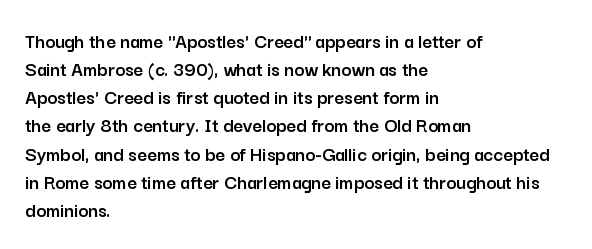
The image shows 21 px text type, upright; set left-aligned, normal line spacing (1.34x), normal letter spacing, not underlined.
